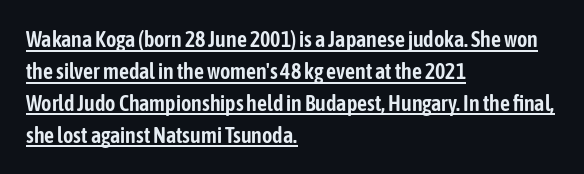
Q: Is the text italic (slanted)? A: No, it is upright.
Q: Is the text underlined? A: Yes.
Q: How is the paragraph aligned? A: Left-aligned.
Q: Is the spacing between letters normal or unusually wide? A: Normal.
Q: Is the spacing between lines tight, normal or loose? A: Normal.
